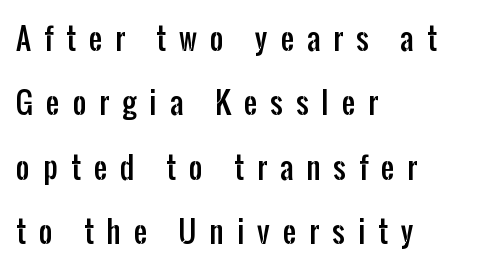
Someone cranked the tracking dial way up on this one. The rendering shows plain stroke endings on the letterforms — a sans-serif design. Clear beneath every line of the passage. Think of a printed novel: that variable character pitch is what you see here. The lettering holds an erect, upright posture throughout. In CSS terms this would be text-align: left.
